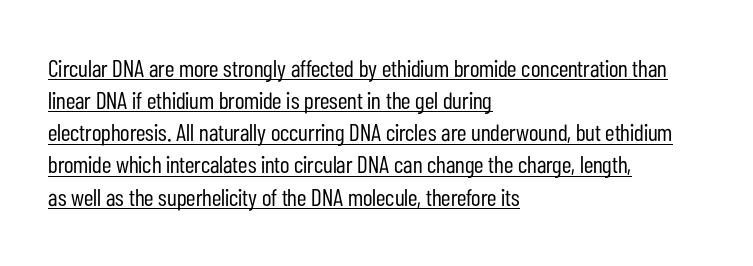
Q: Is the text bold? A: No.
Q: Is the text italic (slanted)? A: No, it is upright.
Q: Is the text underlined? A: Yes.
Q: How is the paragraph aligned? A: Left-aligned.
Q: Is the spacing between letters normal or unusually wide? A: Normal.
Q: Is the spacing between lines tight, normal or loose? A: Normal.
